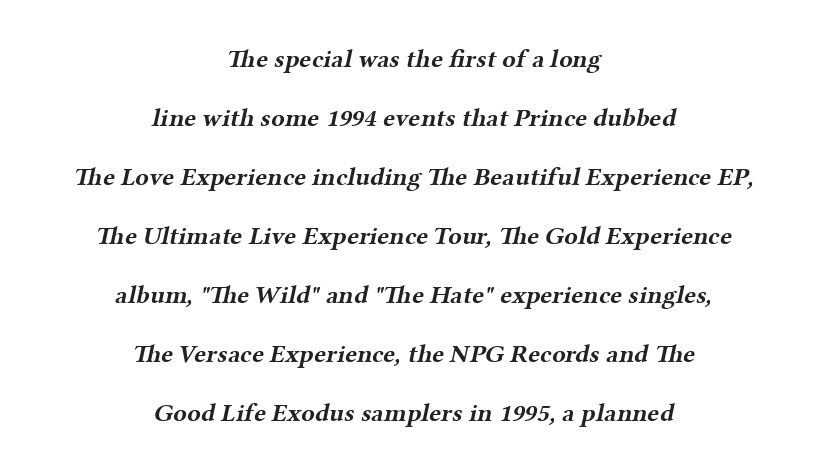
{"bold": "yes", "underline": "no", "align": "center", "line_spacing": "loose", "line_spacing_ratio": 2.36, "letter_spacing": "normal", "letter_spacing_em": 0.0, "glyph_px": 25}
